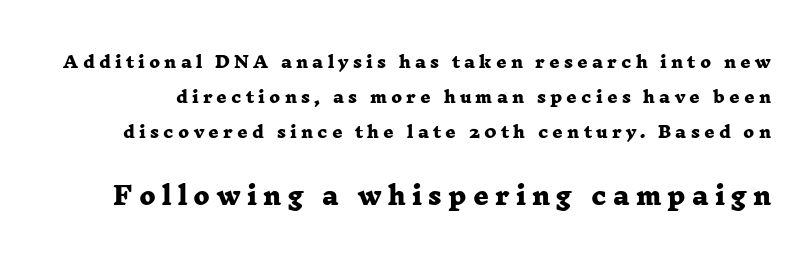
Q: Is the text bold? A: Yes.
Q: Is the text underlined? A: No.
Q: Is the spacing between letters normal or unusually wide? A: Unusually wide.
Q: Is the spacing between lines tight, normal or loose? A: Loose.
Q: Which block of text is set in a larger size, the first (top) or the second (bottom)? A: The second (bottom) one.
